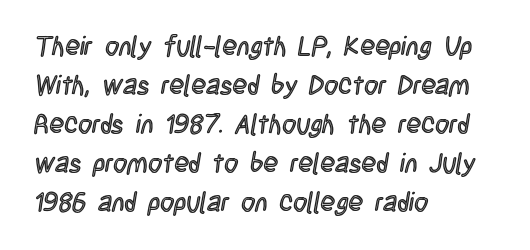
The image shows 27 px text type; set left-aligned, normal line spacing (1.44x), normal letter spacing, not underlined.
